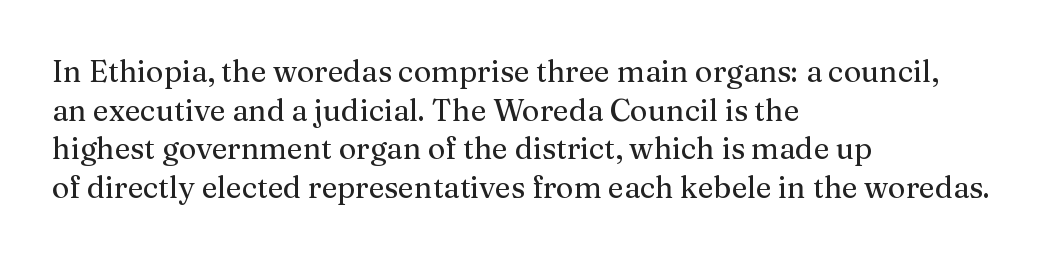
Q: Is the text italic (slanted)? A: No, it is upright.
Q: Is the typeface a serif or a sans-serif typeface? A: Serif.
Q: Is the text underlined? A: No.
Q: How is the paragraph aligned? A: Left-aligned.
Q: Is the spacing between letters normal or unusually wide? A: Normal.
Q: Is the spacing between lines tight, normal or loose? A: Normal.
Q: Width (condensed, normal, or wide)? A: Normal.
Q: Stroke contrast? A: Medium.
Q: x-height? A: Medium.
Q: Monospaced? A: No.
